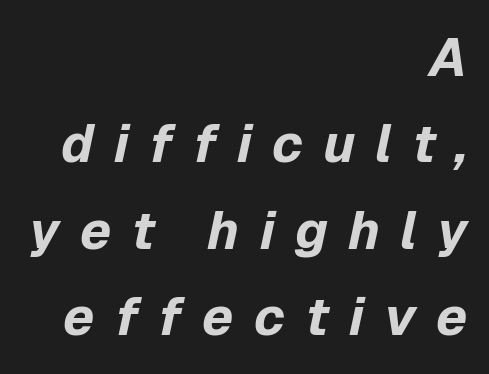
The lettering tilts uniformly, giving the passage an italic look. Each letter keeps its own natural width here, so spacing adapts to shape. Rows of type keep a routine distance in the vertical direction. These words are printed bold, with thick strokes throughout. The letters are spread apart with noticeably loose tracking. The glyphs are unaccompanied by any horizontal stroke below them.
